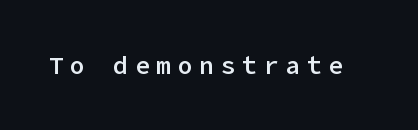
{"italic": "no", "bold": "semi", "underline": "no", "letter_spacing": "wide", "letter_spacing_em": 0.26, "glyph_px": 25}
